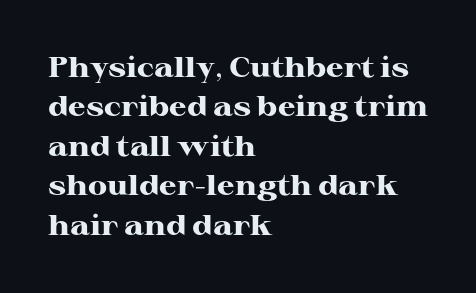
{"serif": "yes", "italic": "no", "bold": "yes", "weight": "heavy", "width": "wide", "stroke_contrast": "high", "x_height": "medium", "monospaced": "no", "underline": "no", "align": "left", "line_spacing": "normal", "line_spacing_ratio": 1.41, "letter_spacing": "normal", "letter_spacing_em": 0.0, "glyph_px": 28}
